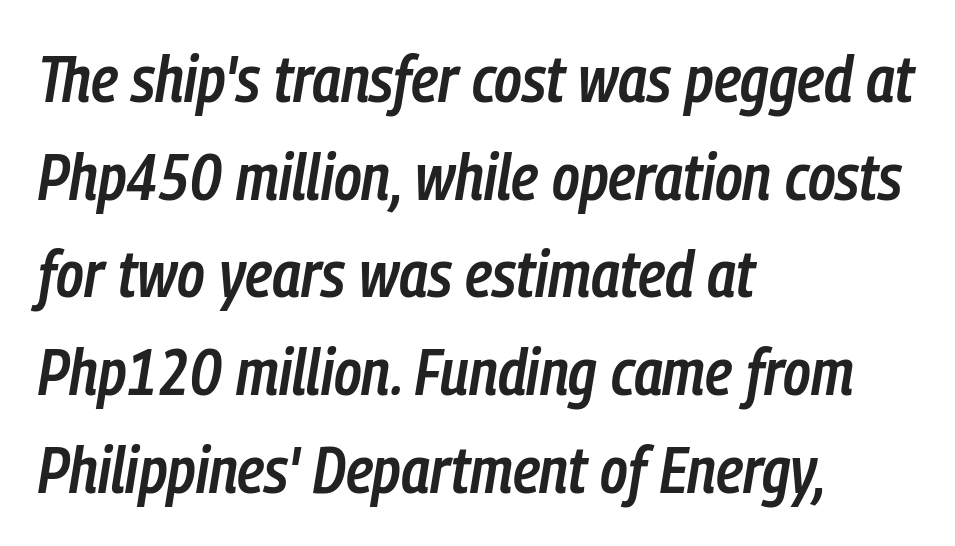
The image shows 66 px semibold, condensed type, italic (leaning right); set left-aligned, normal line spacing (1.48x), normal letter spacing, not underlined; low stroke contrast and a medium x-height.
